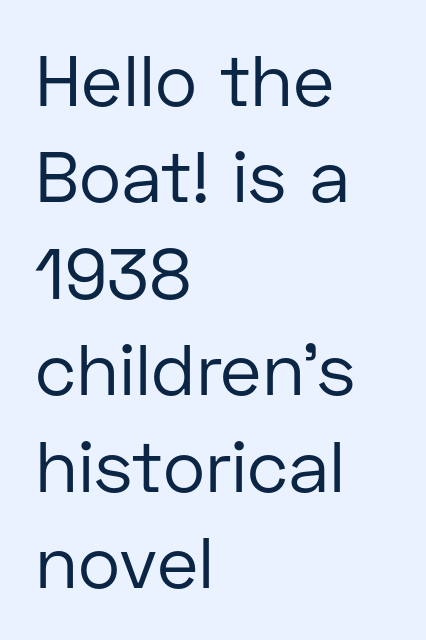
The image shows 72 px regular-weight sans-serif type, upright; set left-aligned, normal line spacing (1.34x), normal letter spacing, not underlined; low stroke contrast and a medium x-height.
